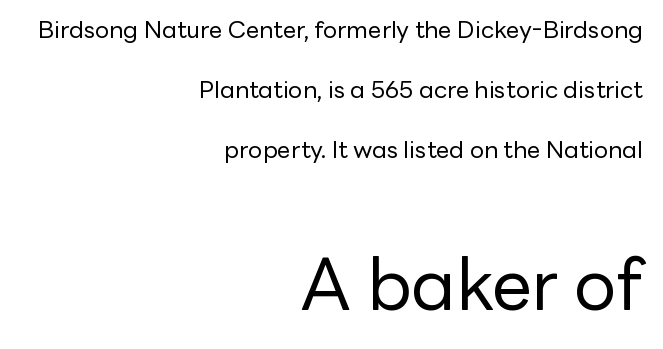
{"serif": "no", "italic": "no", "bold": "no", "weight": "regular", "width": "normal", "stroke_contrast": "low", "x_height": "medium", "monospaced": "no", "underline": "no", "align": "right", "line_spacing": "loose", "line_spacing_ratio": 2.49, "letter_spacing": "normal", "letter_spacing_em": 0.0, "larger_block": "second", "size_ratio": 2.96, "glyph_px": 71}
